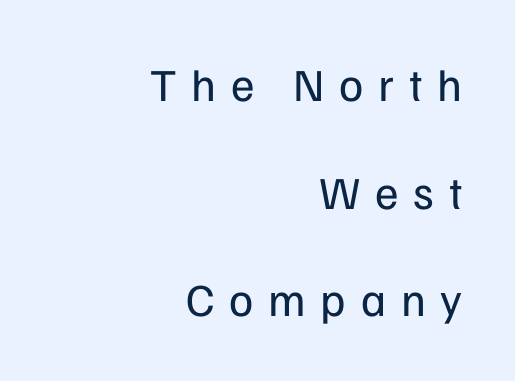
{"serif": "no", "italic": "no", "bold": "no", "weight": "regular", "width": "normal", "stroke_contrast": "low", "x_height": "medium", "monospaced": "no", "underline": "no", "align": "right", "line_spacing": "loose", "line_spacing_ratio": 2.34, "letter_spacing": "wide", "letter_spacing_em": 0.32, "glyph_px": 46}
